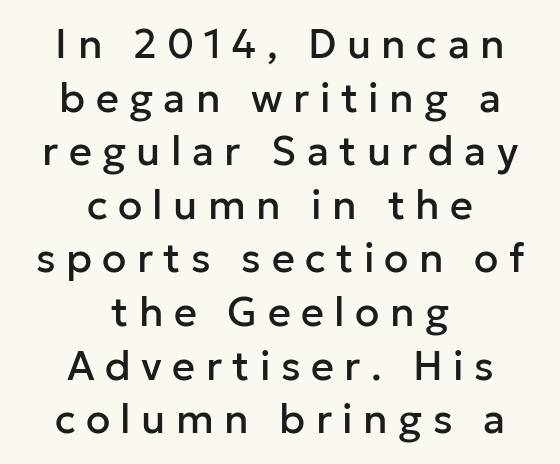
Quick note: interline space is typical. Character widths vary here, with narrow letters taking less room than wide ones. Observe the absence of serifs on each vertical stroke in this sample. The line texture is sparse and dotted thanks to wide tracking.
